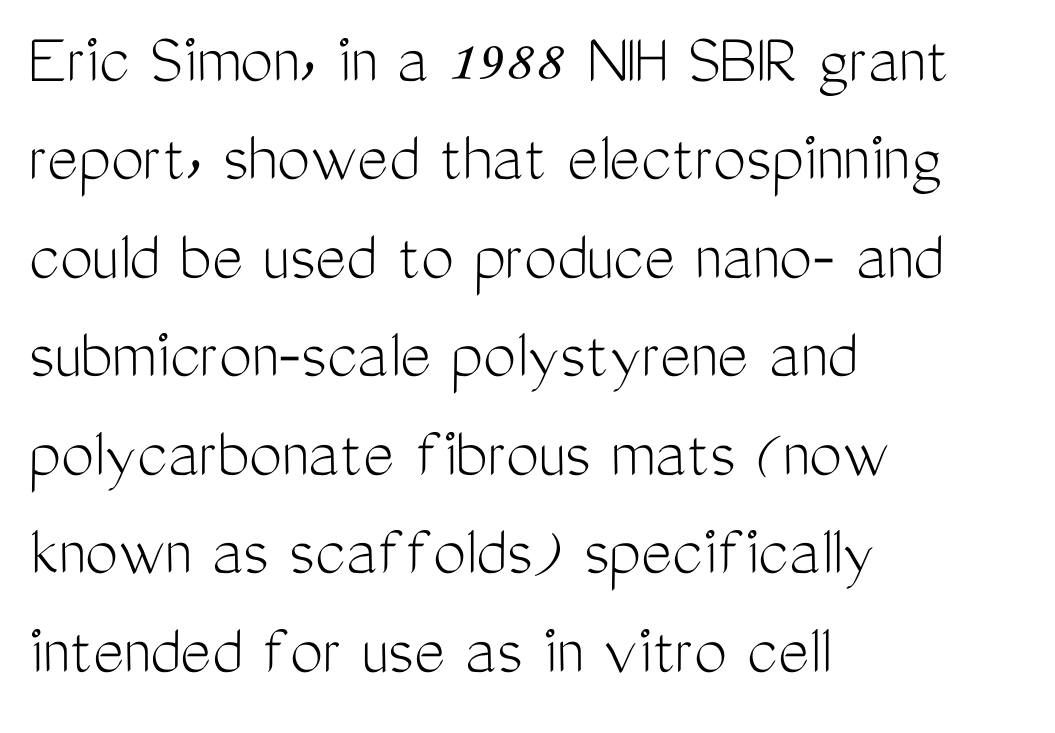
Q: Is the text bold? A: No.
Q: Is the text italic (slanted)? A: No, it is upright.
Q: Is the typeface a serif or a sans-serif typeface? A: Sans-serif.
Q: Is the text underlined? A: No.
Q: How is the paragraph aligned? A: Left-aligned.
Q: Is the spacing between letters normal or unusually wide? A: Normal.
Q: Is the spacing between lines tight, normal or loose? A: Normal.
Q: Width (condensed, normal, or wide)? A: Condensed.
Q: Stroke contrast? A: Medium.
Q: x-height? A: Medium.
Q: Monospaced? A: No.
